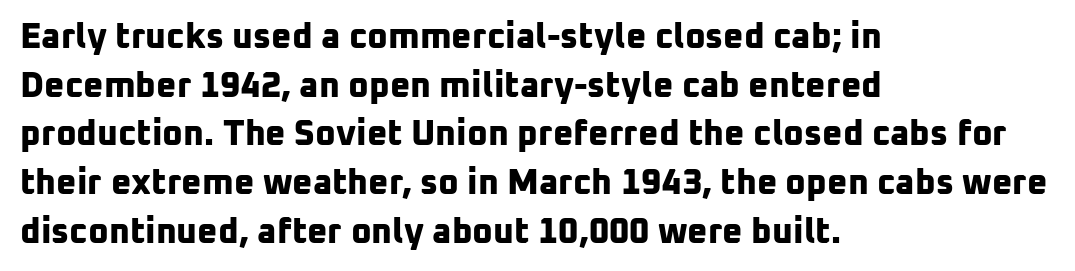
The image shows 35 px bold sans-serif type; set left-aligned, normal line spacing (1.39x), normal letter spacing, not underlined; low stroke contrast and a medium x-height.
